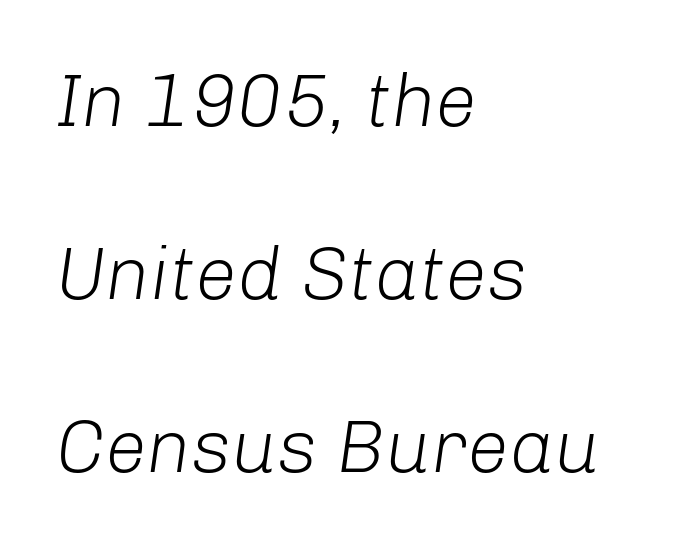
The image shows 75 px light type, italic (leaning right); set left-aligned, loose line spacing (2.31x), normal letter spacing, not underlined; low stroke contrast and a medium x-height.
